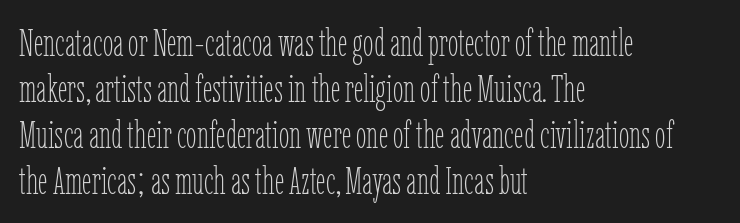
Q: Is the text bold? A: No.
Q: Is the text italic (slanted)? A: No, it is upright.
Q: Is the text underlined? A: No.
Q: How is the paragraph aligned? A: Left-aligned.
Q: Is the spacing between letters normal or unusually wide? A: Normal.
Q: Width (condensed, normal, or wide)? A: Condensed.
Q: Stroke contrast? A: Low.
Q: x-height? A: Medium.
Q: Monospaced? A: No.
